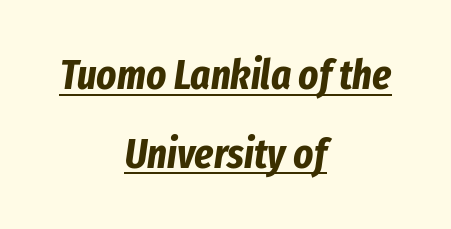
{"italic": "yes", "lean": "right", "slant_degrees": 8, "bold": "yes", "weight": "bold", "width": "condensed", "stroke_contrast": "low", "x_height": "medium", "monospaced": "no", "underline": "yes", "align": "center", "line_spacing_ratio": 1.87, "letter_spacing": "normal", "letter_spacing_em": 0.0, "glyph_px": 42}
